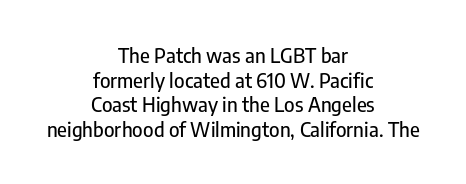
The image shows 20 px text type, upright; set centered, line spacing 1.23x, normal letter spacing, not underlined.
